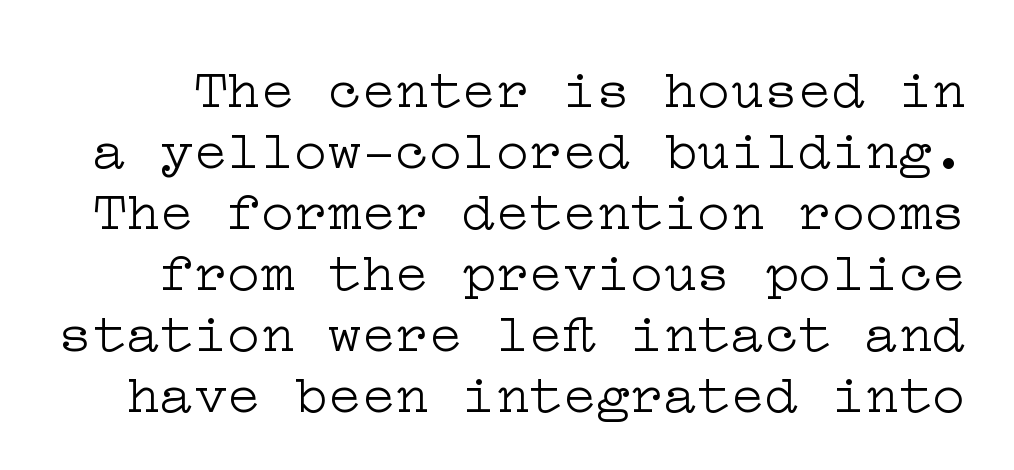
The lettering stays uniformly vertical, giving the passage a roman look. Glyph-to-glyph distance matches everyday printed text. Successive baselines arrive quickly, one right under another. The font is comparable to plain body text, perhaps lighter.
